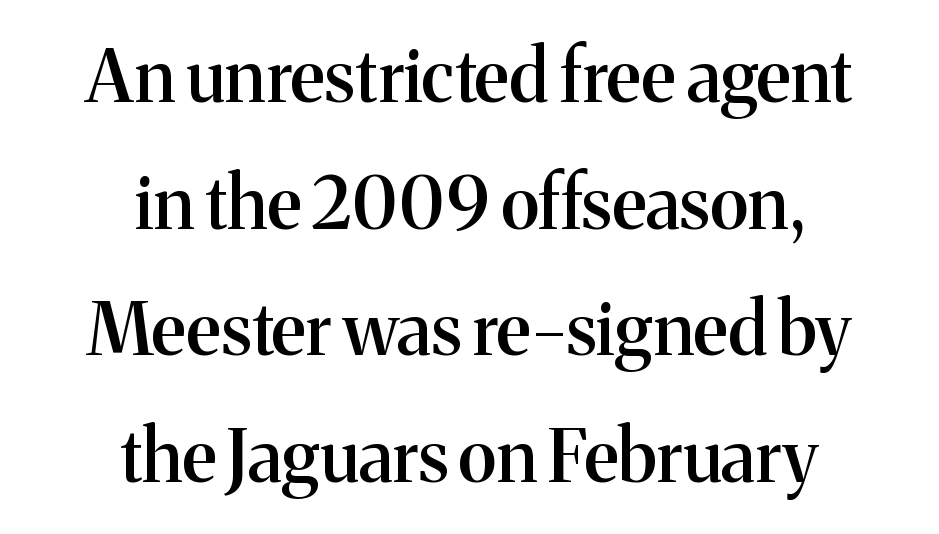
Q: Is the text bold? A: Semi-bold.
Q: Is the text italic (slanted)? A: No, it is upright.
Q: Is the typeface a serif or a sans-serif typeface? A: Serif.
Q: Is the text underlined? A: No.
Q: How is the paragraph aligned? A: Centered.
Q: Is the spacing between letters normal or unusually wide? A: Normal.
Q: Width (condensed, normal, or wide)? A: Normal.
Q: Stroke contrast? A: Medium.
Q: x-height? A: Medium.
Q: Monospaced? A: No.
